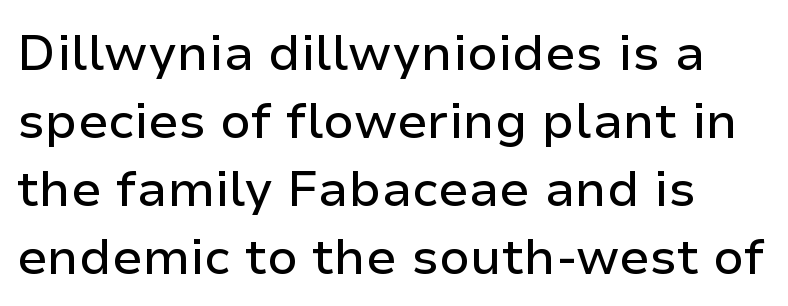
The lines sit at an ordinary, default distance from one another. The glyphs are unaccompanied by any horizontal stroke below them. Posture: straight, roman, zero tilt. This rendering employs a face without finishing strokes, i.e., a sans-serif. Characters follow at the spacing the type designer built in. Each letter keeps its own natural width here, so spacing adapts to shape.
